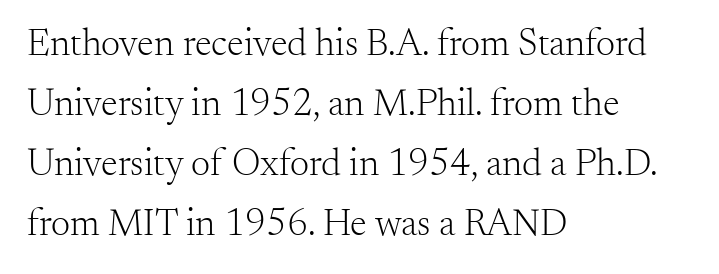
The image shows 38 px light serif type, upright; set left-aligned, normal line spacing (1.58x), normal letter spacing, not underlined; medium stroke contrast and a small x-height.
